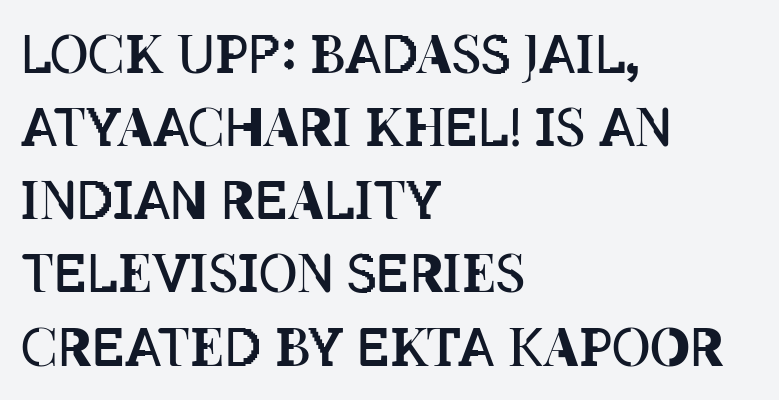
{"italic": "no", "bold": "no", "weight": "regular", "width": "condensed", "stroke_contrast": "low", "x_height": "large", "monospaced": "no", "underline": "no", "align": "left", "line_spacing": "normal", "line_spacing_ratio": 1.38, "letter_spacing": "normal", "letter_spacing_em": 0.0, "glyph_px": 53}
